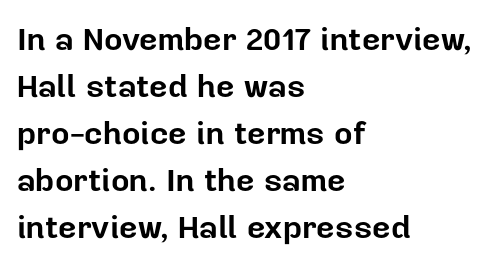
The image shows 32 px bold sans-serif type, upright; set left-aligned, normal line spacing (1.47x), normal letter spacing, not underlined; low stroke contrast and a medium x-height.
